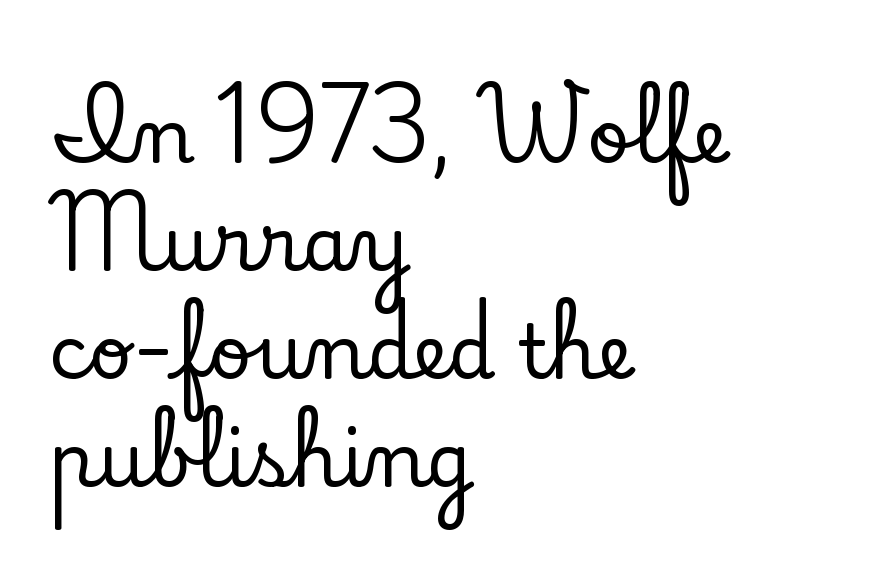
Q: Is the text italic (slanted)? A: No, it is upright.
Q: Is the typeface a serif or a sans-serif typeface? A: Serif.
Q: Is the text underlined? A: No.
Q: How is the paragraph aligned? A: Left-aligned.
Q: Is the spacing between letters normal or unusually wide? A: Normal.
Q: Is the spacing between lines tight, normal or loose? A: Normal.
Q: Width (condensed, normal, or wide)? A: Normal.
Q: Stroke contrast? A: Low.
Q: x-height? A: Small.
Q: Monospaced? A: No.
